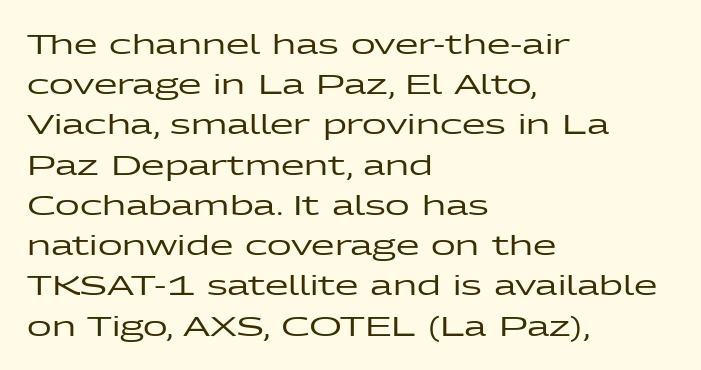
{"italic": "no", "underline": "no", "align": "left", "line_spacing": "normal", "line_spacing_ratio": 1.49, "letter_spacing": "normal", "letter_spacing_em": 0.0, "glyph_px": 27}
